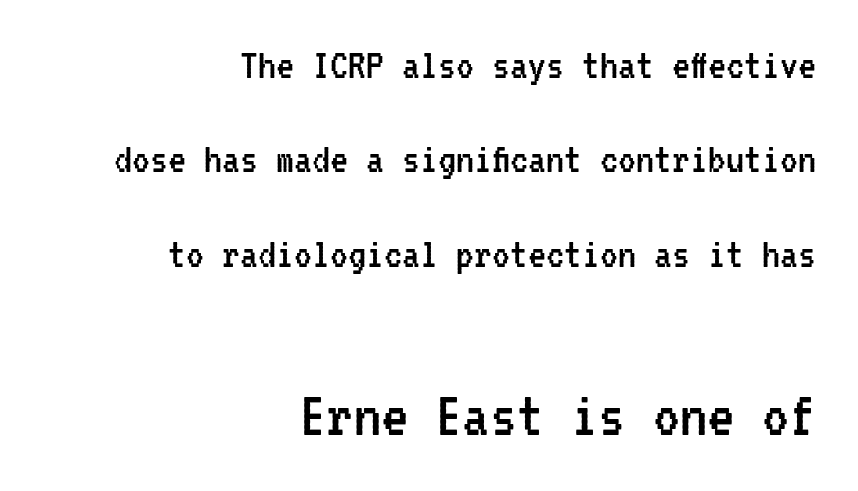
{"serif": "no", "italic": "no", "bold": "no", "weight": "regular", "width": "condensed", "stroke_contrast": "low", "x_height": "medium", "monospaced": "yes", "underline": "no", "align": "right", "line_spacing": "loose", "line_spacing_ratio": 2.1, "letter_spacing": "normal", "letter_spacing_em": 0.0, "larger_block": "second", "size_ratio": 1.51, "glyph_px": 68}
